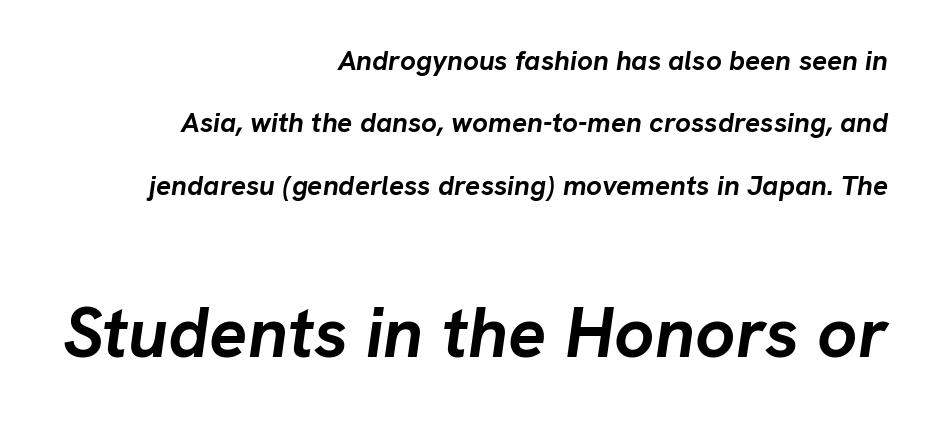
{"italic": "yes", "lean": "right", "slant_degrees": 8, "bold": "yes", "weight": "semibold", "width": "normal", "stroke_contrast": "low", "x_height": "medium", "monospaced": "no", "underline": "no", "align": "right", "line_spacing": "loose", "line_spacing_ratio": 2.23, "letter_spacing": "normal", "letter_spacing_em": 0.0, "larger_block": "second", "size_ratio": 2.54, "glyph_px": 71}
